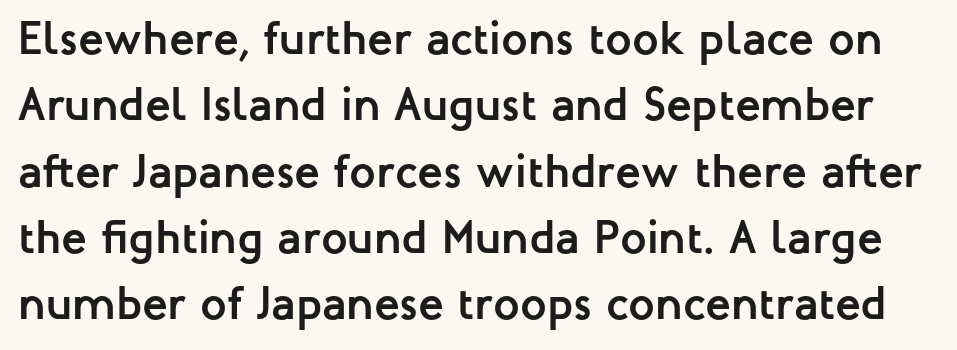
{"serif": "no", "italic": "no", "bold": "yes", "weight": "semibold", "width": "normal", "stroke_contrast": "low", "x_height": "medium", "monospaced": "no", "underline": "no", "line_spacing": "normal", "line_spacing_ratio": 1.41, "letter_spacing": "normal", "letter_spacing_em": 0.0, "glyph_px": 47}
